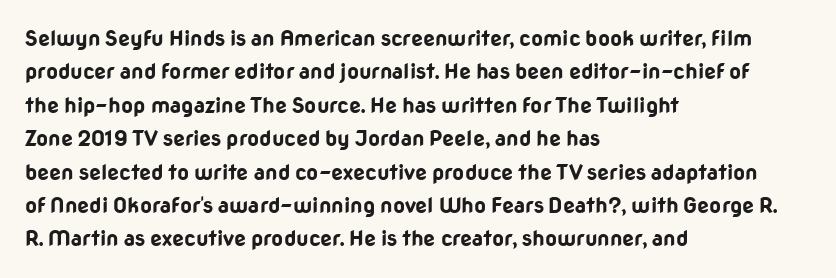
The lines sit at an ordinary, default distance from one another. Bare-footed words on every line. The rendering uses a bold face; every stroke is thick and dark. Posture: upright roman.
